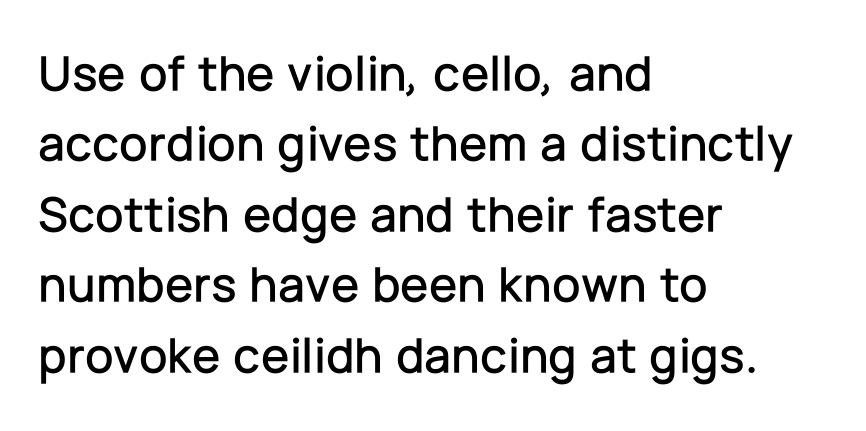
The image shows 51 px sans-serif type, upright; set left-aligned, normal line spacing (1.38x), normal letter spacing, not underlined; low stroke contrast and a medium x-height.
